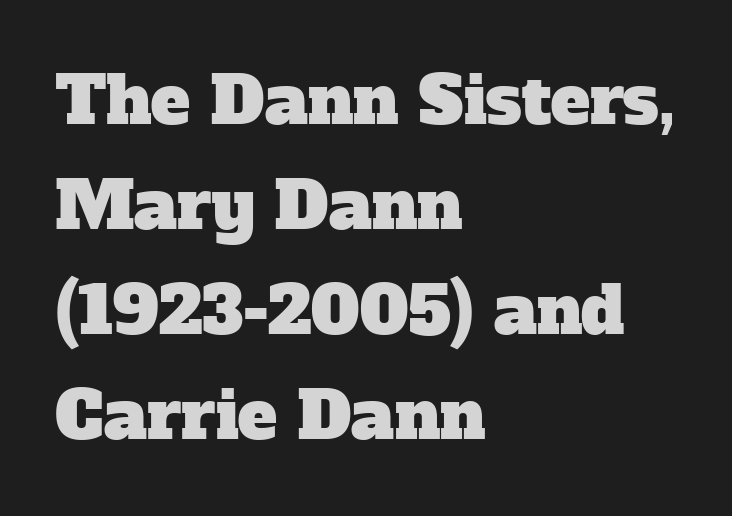
Vertical spacing — default. Small tapered or slab feet sit at the stroke ends, so this counts as serif. If you drew a ruler down the left edge, every line would touch it. The zone under the glyphs is completely vacant. The rendering keeps characters at their native spacing. Is this a fixed-width face? No — the glyphs have proportional, varying widths.
